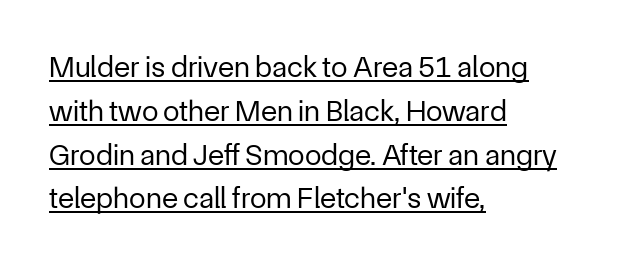
Q: Is the text bold? A: No.
Q: Is the text italic (slanted)? A: No, it is upright.
Q: Is the typeface a serif or a sans-serif typeface? A: Sans-serif.
Q: Is the text underlined? A: Yes.
Q: How is the paragraph aligned? A: Left-aligned.
Q: Is the spacing between letters normal or unusually wide? A: Normal.
Q: Is the spacing between lines tight, normal or loose? A: Normal.
Q: Width (condensed, normal, or wide)? A: Normal.
Q: Stroke contrast? A: Low.
Q: x-height? A: Medium.
Q: Monospaced? A: No.
